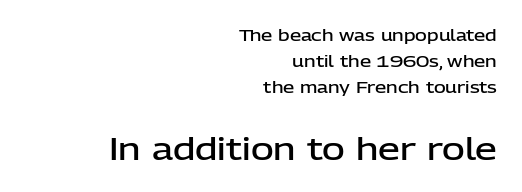
The image shows 31 px semibold sans-serif type, upright; set right-aligned, normal line spacing (1.64x), normal letter spacing, not underlined; the second (bottom) block is 1.94x larger; low stroke contrast and a medium x-height.
